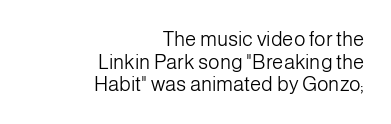
{"italic": "no", "bold": "no", "underline": "no", "align": "right", "line_spacing": "tight", "line_spacing_ratio": 1.13, "letter_spacing": "normal", "letter_spacing_em": 0.0, "glyph_px": 20}
